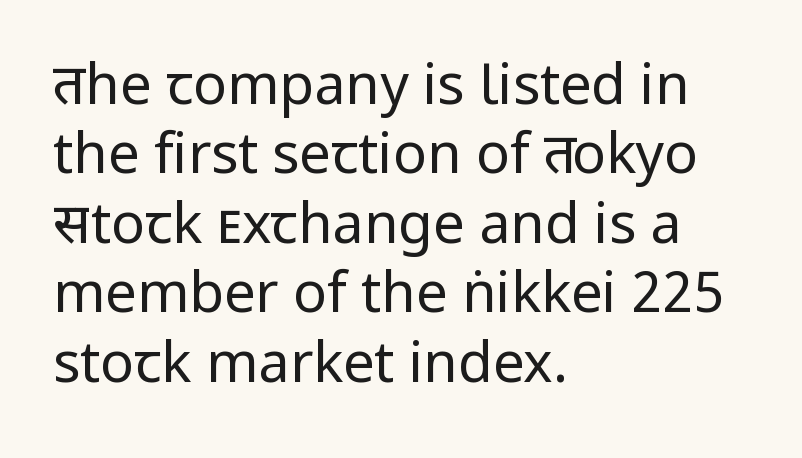
The image shows 56 px regular-weight sans-serif type, upright; set left-aligned, line spacing 1.24x, normal letter spacing, not underlined; low stroke contrast and a medium x-height.
